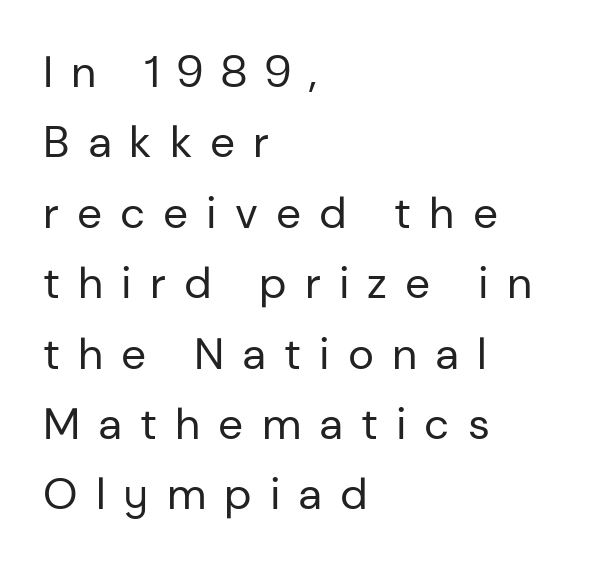
The image shows 44 px regular-weight sans-serif type, upright; set left-aligned, normal line spacing (1.6x), unusually wide letter spacing (+0.41 em), not underlined; low stroke contrast and a medium x-height.
